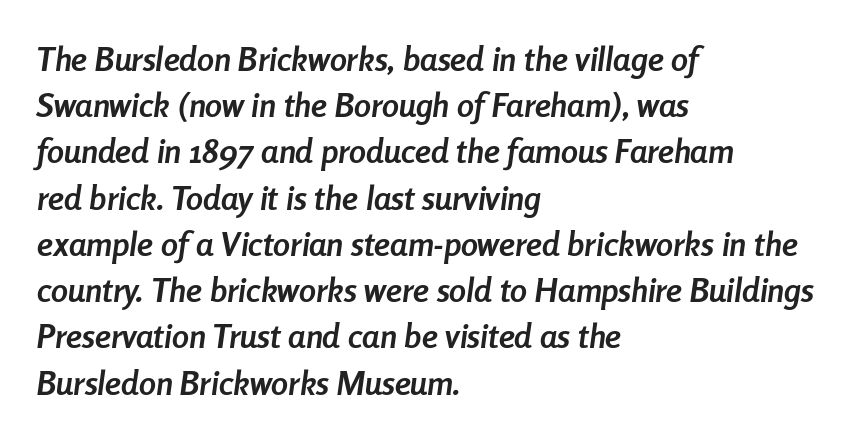
The image shows 34 px semibold, condensed type, italic (leaning right); set left-aligned, normal line spacing (1.36x), normal letter spacing, not underlined; low stroke contrast and a medium x-height.
